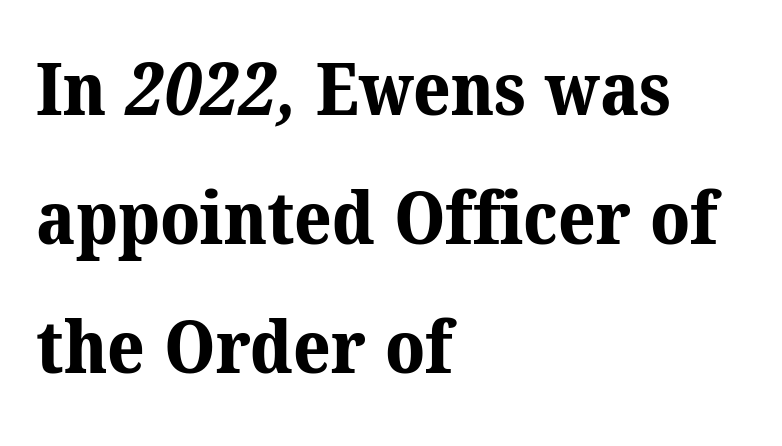
The image shows 73 px bold serif type; set left-aligned, line spacing 1.77x, normal letter spacing, not underlined; medium stroke contrast and a medium x-height.
